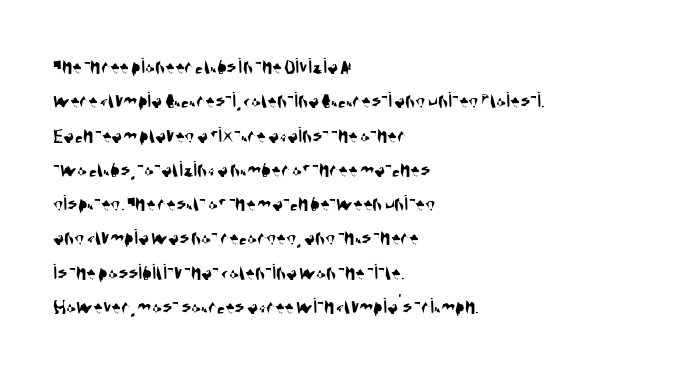
Q: Is the text underlined? A: No.
Q: How is the paragraph aligned? A: Left-aligned.
Q: Is the spacing between letters normal or unusually wide? A: Normal.
Q: Is the spacing between lines tight, normal or loose? A: Normal.
